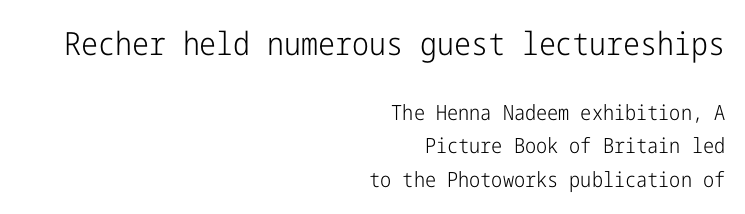
The image shows 32 px light, condensed sans-serif type, upright; set right-aligned, normal line spacing (1.6x), normal letter spacing, not underlined; the first (top) block is 1.52x larger; low stroke contrast and a medium x-height.
